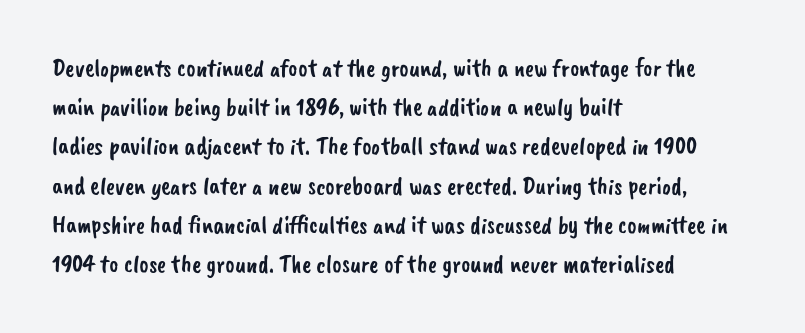
{"underline": "no", "align": "left", "line_spacing": "normal", "line_spacing_ratio": 1.57, "letter_spacing": "normal", "letter_spacing_em": 0.0, "glyph_px": 25}
